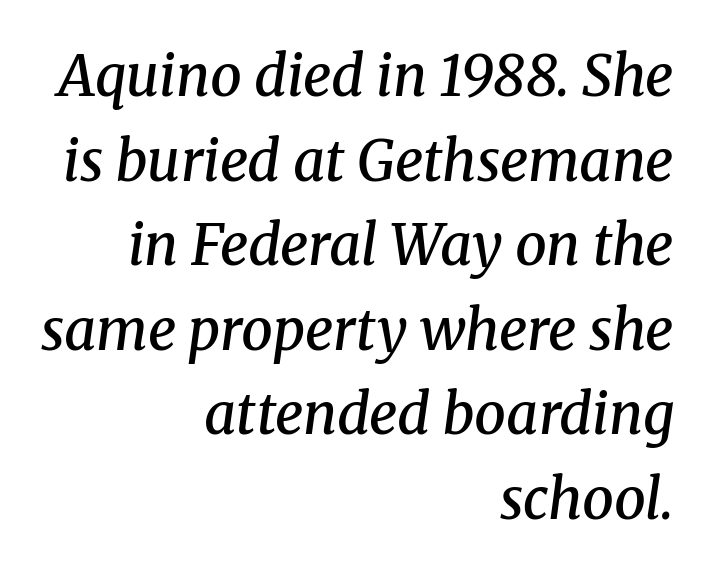
{"serif": "yes", "italic": "yes", "lean": "right", "slant_degrees": 8, "bold": "semi", "weight": "semibold", "width": "normal", "stroke_contrast": "medium", "x_height": "medium", "monospaced": "no", "underline": "no", "align": "right", "line_spacing": "normal", "line_spacing_ratio": 1.51, "letter_spacing": "normal", "letter_spacing_em": 0.0, "glyph_px": 56}
